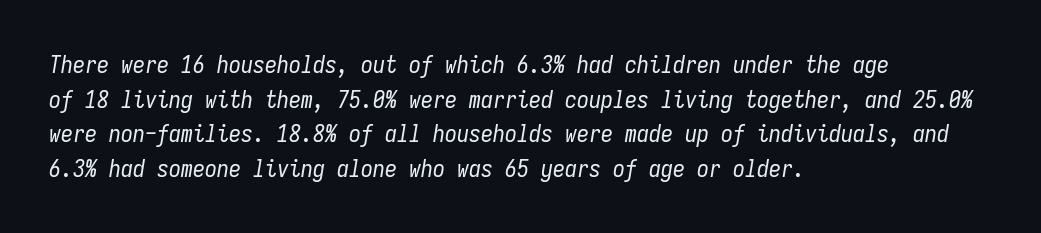
{"italic": "yes", "lean": "right", "slant_degrees": 9, "bold": "no", "underline": "no", "align": "left", "line_spacing": "normal", "line_spacing_ratio": 1.44, "letter_spacing": "normal", "letter_spacing_em": 0.0, "glyph_px": 24}
